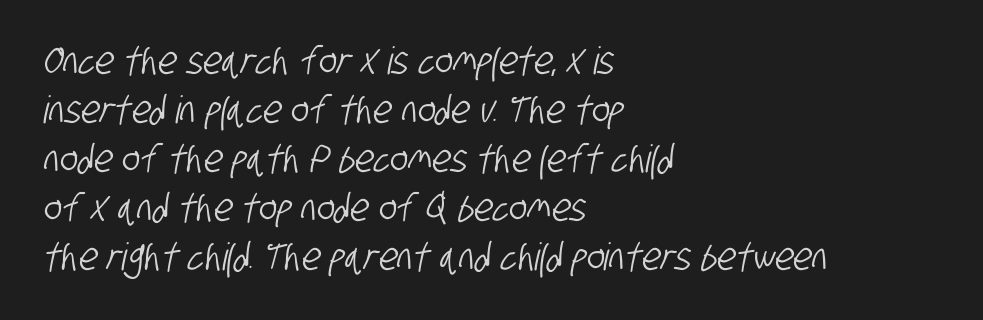
The compositor pushed each line to the left boundary. Compared with typical body copy, the letter spacing here is the same. Letterform terminals end flat and unadorned throughout the passage. These lines sit exactly where default settings would place them. The words here are not underlined.
